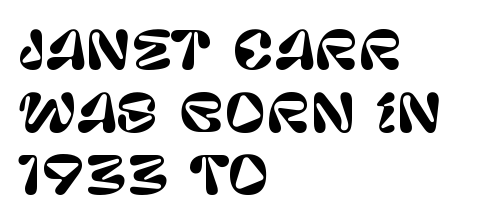
Q: Is the text italic (slanted)? A: Yes.
Q: Is the typeface a serif or a sans-serif typeface? A: Sans-serif.
Q: Is the text underlined? A: No.
Q: How is the paragraph aligned? A: Left-aligned.
Q: Is the spacing between letters normal or unusually wide? A: Normal.
Q: Width (condensed, normal, or wide)? A: Normal.
Q: Stroke contrast? A: Low.
Q: x-height? A: Large.
Q: Monospaced? A: No.
